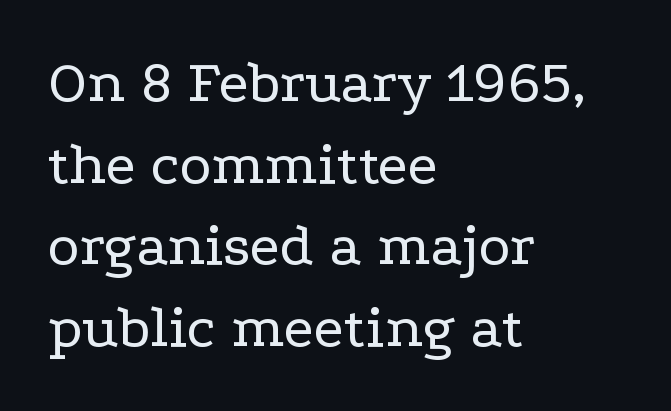
{"serif": "yes", "italic": "no", "bold": "no", "weight": "regular", "width": "wide", "stroke_contrast": "low", "x_height": "medium", "monospaced": "no", "underline": "no", "align": "left", "line_spacing": "normal", "line_spacing_ratio": 1.34, "letter_spacing": "normal", "letter_spacing_em": 0.0, "glyph_px": 61}
